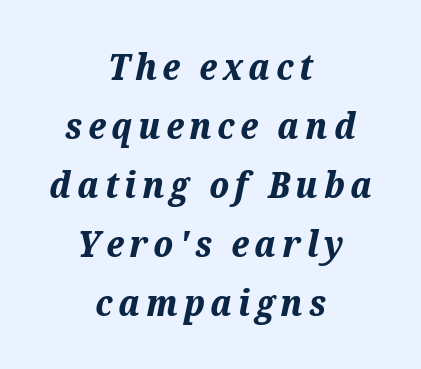
Baseline-to-baseline distance is the conventional proportion of letter height. Designer's note — italics engaged. Bare-footed words on every line. One-word summary of the alignment: center. Typographic density is high because the face is bold. Varying glyph widths throughout — classic text-font behaviour.
